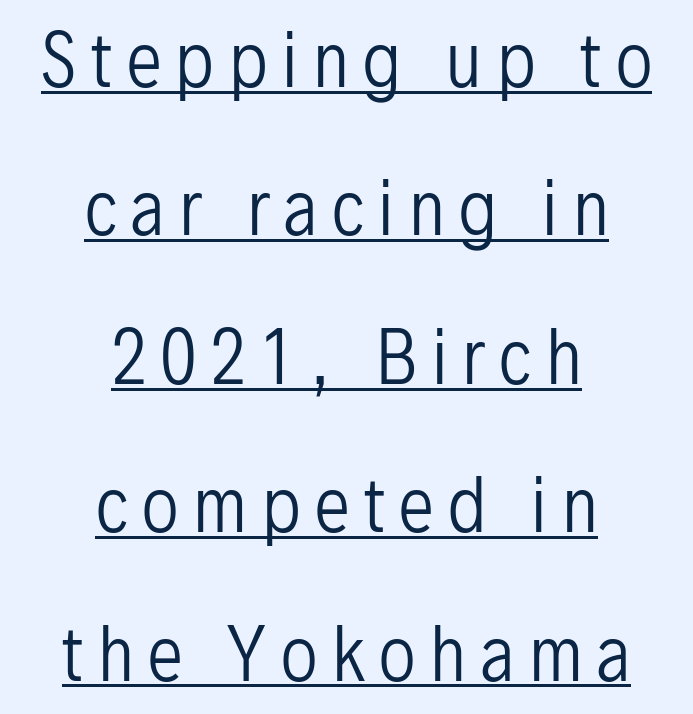
{"serif": "no", "italic": "no", "bold": "no", "weight": "regular", "width": "condensed", "stroke_contrast": "low", "x_height": "medium", "monospaced": "no", "underline": "yes", "align": "center", "line_spacing": "loose", "line_spacing_ratio": 2.09, "letter_spacing": "wide", "letter_spacing_em": 0.21, "glyph_px": 71}
